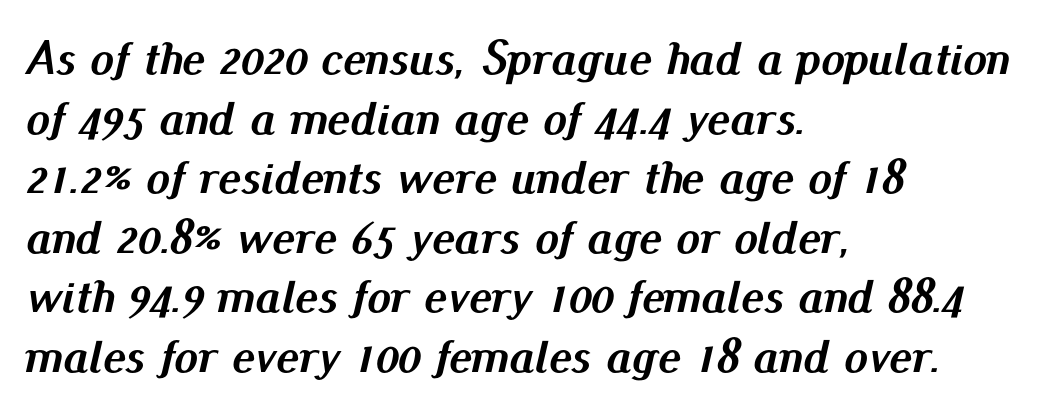
The image shows 48 px semibold type, italic (leaning right); set left-aligned, line spacing 1.24x, normal letter spacing, not underlined; medium stroke contrast and a small x-height.
